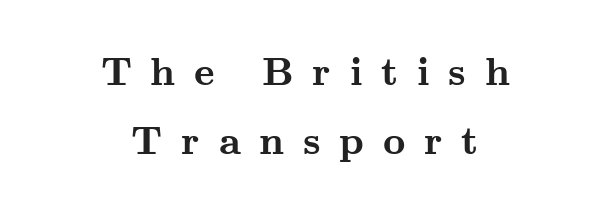
It's the straight-up-and-down kind of type. A clean baseline with only descenders dipping below it. Is this a fixed-width face? No — the glyphs have proportional, varying widths. A full-strength bold gives these letters their thick strokes.
